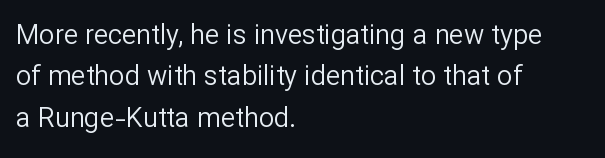
The image shows 27 px text type, upright; set left-aligned, normal line spacing (1.53x), normal letter spacing, not underlined.
